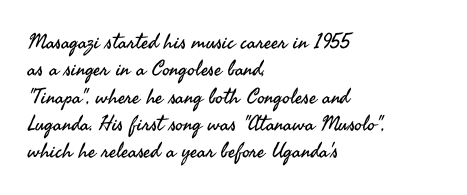
Q: Is the text bold? A: No.
Q: Is the text italic (slanted)? A: Yes.
Q: Is the text underlined? A: No.
Q: How is the paragraph aligned? A: Left-aligned.
Q: Is the spacing between letters normal or unusually wide? A: Normal.
Q: Is the spacing between lines tight, normal or loose? A: Normal.
